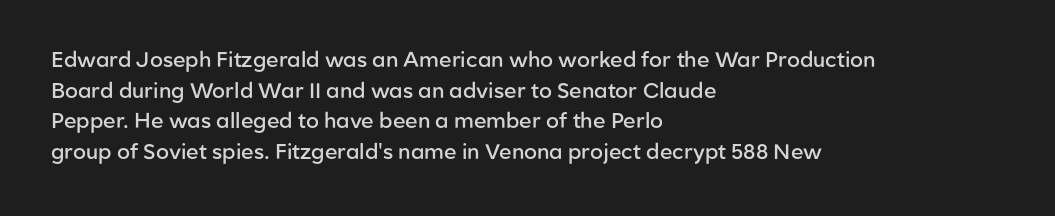
Q: Is the text bold? A: Semi-bold.
Q: Is the text italic (slanted)? A: No, it is upright.
Q: Is the text underlined? A: No.
Q: How is the paragraph aligned? A: Left-aligned.
Q: Is the spacing between letters normal or unusually wide? A: Normal.
Q: Is the spacing between lines tight, normal or loose? A: Normal.
